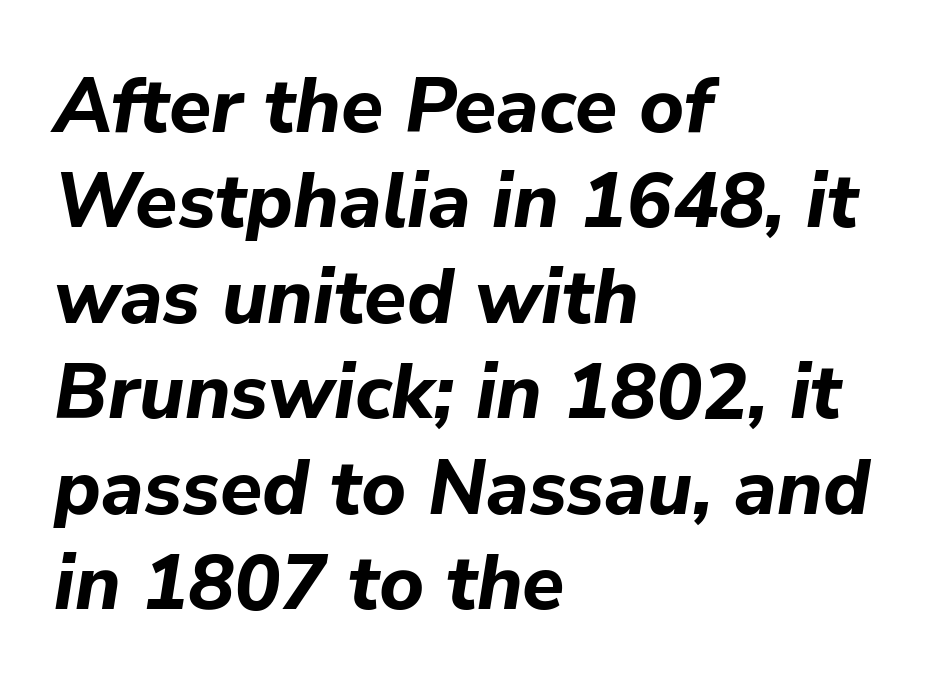
{"italic": "yes", "lean": "right", "slant_degrees": 9, "bold": "yes", "weight": "bold", "width": "normal", "stroke_contrast": "low", "x_height": "medium", "monospaced": "no", "underline": "no", "align": "left", "line_spacing_ratio": 1.24, "letter_spacing": "normal", "letter_spacing_em": 0.0, "glyph_px": 77}
